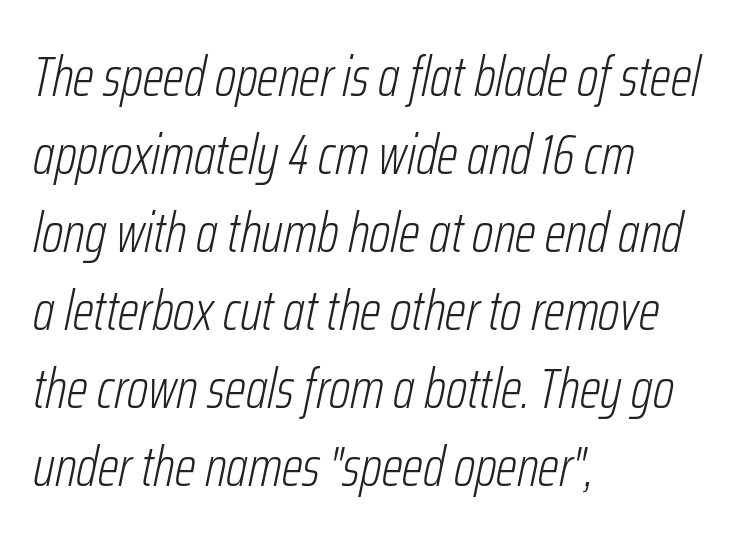
{"italic": "yes", "lean": "right", "slant_degrees": 12, "bold": "no", "weight": "light", "width": "condensed", "stroke_contrast": "low", "x_height": "medium", "monospaced": "no", "underline": "no", "align": "left", "line_spacing": "normal", "line_spacing_ratio": 1.42, "letter_spacing": "normal", "letter_spacing_em": 0.0, "glyph_px": 55}
